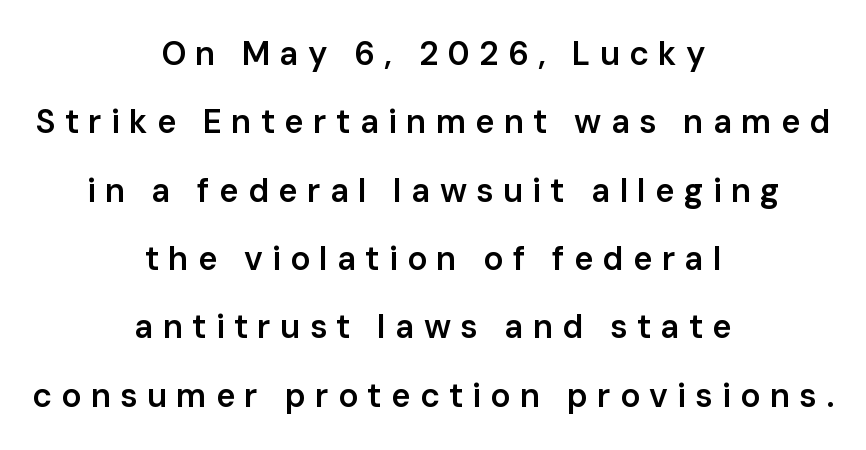
Q: Is the text bold? A: Semi-bold.
Q: Is the text italic (slanted)? A: No, it is upright.
Q: Is the typeface a serif or a sans-serif typeface? A: Sans-serif.
Q: Is the text underlined? A: No.
Q: How is the paragraph aligned? A: Centered.
Q: Is the spacing between letters normal or unusually wide? A: Unusually wide.
Q: Is the spacing between lines tight, normal or loose? A: Loose.
Q: Width (condensed, normal, or wide)? A: Normal.
Q: Stroke contrast? A: Low.
Q: x-height? A: Medium.
Q: Monospaced? A: No.
